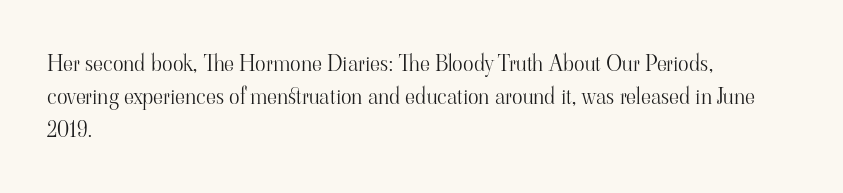
Tall strokes in this sample are plumb rather than angled. Weight: regular or lighter. Tracking value appears to be zero — textbook default spacing. The passage shown stacks its lines at a standard gap. The lines in this sample share a left origin and differ only in where they stop. Anything drawn beneath the words? Only blank space.
